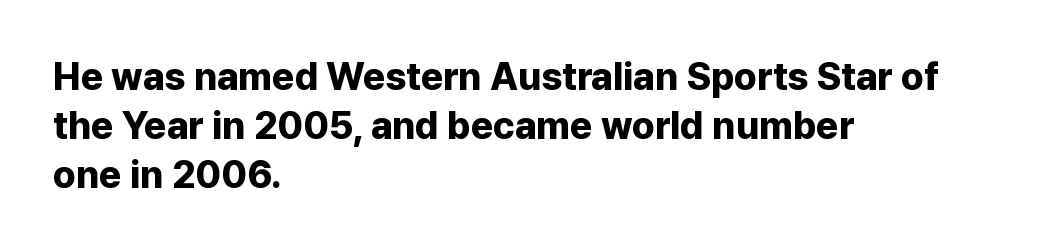
The image shows 38 px bold sans-serif type, upright; set left-aligned, normal line spacing (1.29x), normal letter spacing, not underlined; low stroke contrast and a medium x-height.
